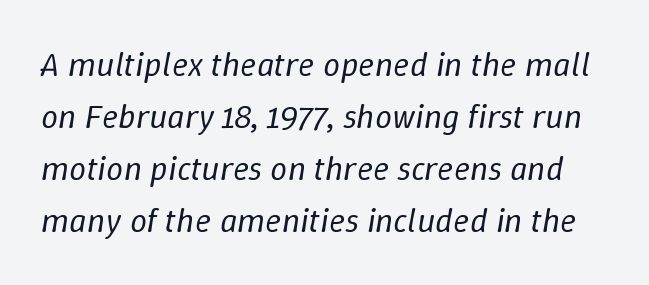
The image shows 34 px regular-weight type, italic (leaning right); set normal line spacing (1.53x), normal letter spacing, not underlined; low stroke contrast and a medium x-height.
